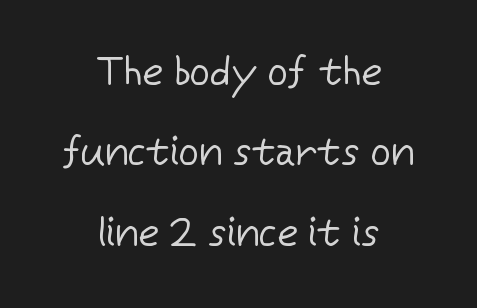
Does extra space separate the letters? No, they use regular spacing. These lines are rendered in a variable-pitch font. Letters have the restrained weight of plain body copy at most. A typesetter would label this face a sans.
